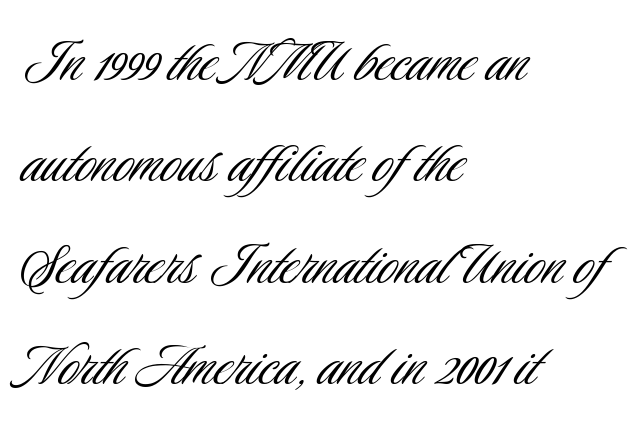
{"serif": "no", "bold": "no", "weight": "light", "width": "condensed", "stroke_contrast": "low", "x_height": "small", "monospaced": "no", "underline": "no", "align": "left", "line_spacing": "normal", "line_spacing_ratio": 1.47, "letter_spacing": "normal", "letter_spacing_em": 0.0, "glyph_px": 69}
